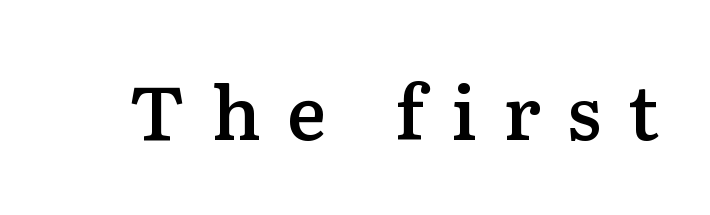
The image shows 75 px semibold serif type, upright; set unusually wide letter spacing (+0.35 em), not underlined; low stroke contrast and a medium x-height.
